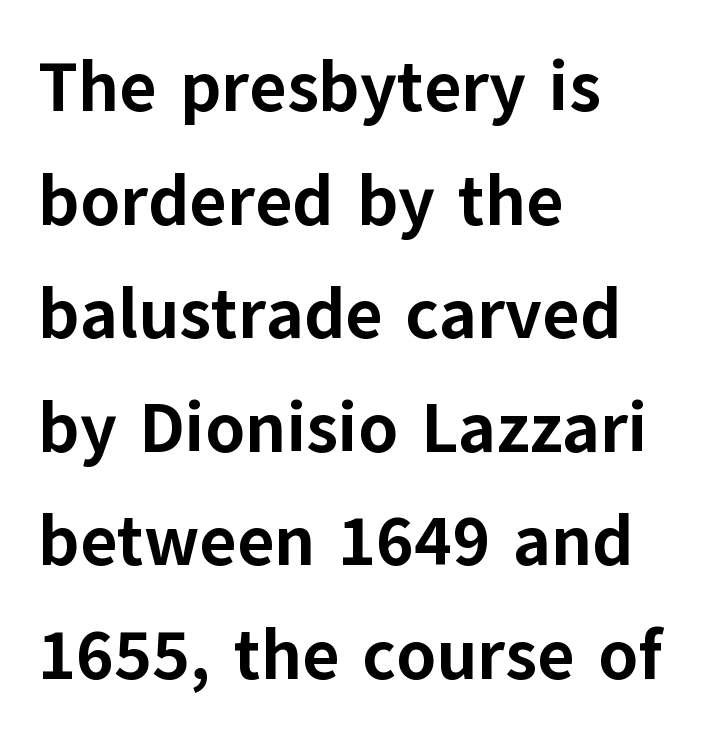
Proportional: the letters do not fall into vertical columns. If you drew a line through each stem, it would be perfectly vertical. Compared with an ordinary text face, these strokes are far heavier — a full bold. Honestly, there is no underline to notice here at all. Between one letter and the next there's only the usual sliver of space.
